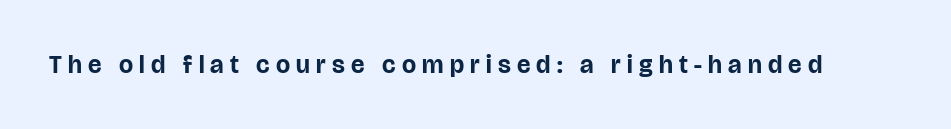
There is plenty of visible air inserted between adjacent glyphs. When letters stand straight like this, we call the style roman or upright. Letters rest on an invisible, unmarked baseline. Compared with an ordinary text face, these strokes are far heavier — a full bold.
